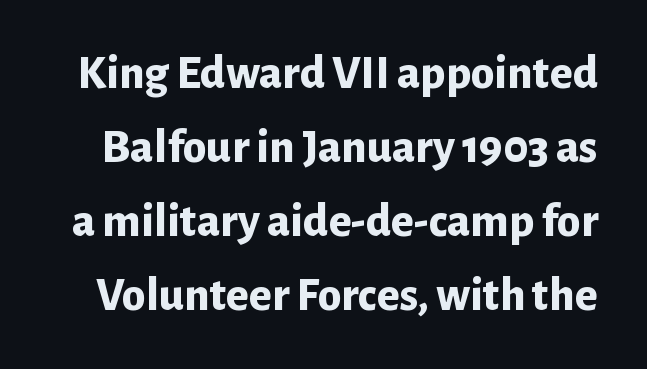
Does the lettering tilt? It doesn't — this is upright. Note the varied advance widths — an 'i' is clearly narrower than an 'm'. A sans-serif font was chosen for this passage. Clear beneath every line of the passage. Is the letter spacing exaggerated? No — it looks like the ordinary default.
